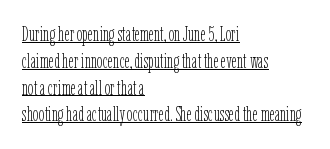
Q: Is the text bold? A: No.
Q: Is the text italic (slanted)? A: No, it is upright.
Q: Is the text underlined? A: Yes.
Q: How is the paragraph aligned? A: Left-aligned.
Q: Is the spacing between letters normal or unusually wide? A: Normal.
Q: Is the spacing between lines tight, normal or loose? A: Normal.
